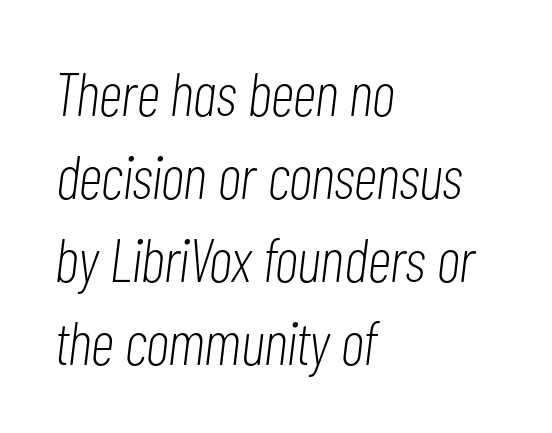
{"italic": "yes", "lean": "right", "slant_degrees": 7, "bold": "no", "weight": "light", "width": "condensed", "stroke_contrast": "low", "x_height": "medium", "monospaced": "no", "underline": "no", "align": "left", "line_spacing": "normal", "line_spacing_ratio": 1.36, "letter_spacing": "normal", "letter_spacing_em": 0.0, "glyph_px": 61}
